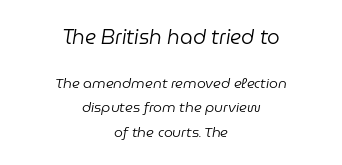
Q: Is the text bold? A: No.
Q: Is the text italic (slanted)? A: Yes, it leans right by about 9 degrees.
Q: Is the text underlined? A: No.
Q: How is the paragraph aligned? A: Centered.
Q: Is the spacing between letters normal or unusually wide? A: Normal.
Q: Which block of text is set in a larger size, the first (top) or the second (bottom)? A: The first (top) one.
